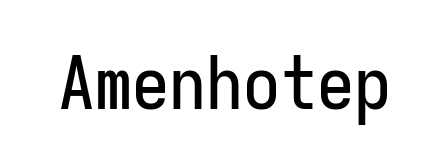
Q: Is the text italic (slanted)? A: No, it is upright.
Q: Is the typeface a serif or a sans-serif typeface? A: Sans-serif.
Q: Is the text underlined? A: No.
Q: Is the spacing between letters normal or unusually wide? A: Normal.
Q: Width (condensed, normal, or wide)? A: Condensed.
Q: Stroke contrast? A: Low.
Q: x-height? A: Medium.
Q: Monospaced? A: Yes.
